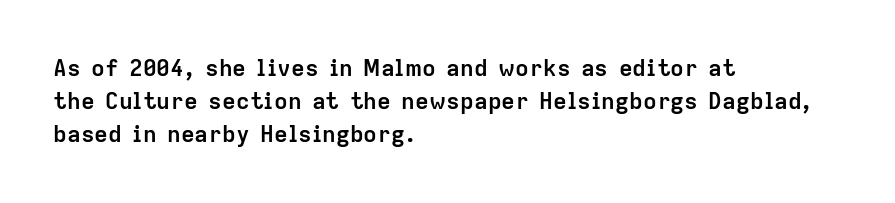
Q: Is the text bold? A: Yes.
Q: Is the text italic (slanted)? A: No, it is upright.
Q: Is the text underlined? A: No.
Q: How is the paragraph aligned? A: Left-aligned.
Q: Is the spacing between letters normal or unusually wide? A: Normal.
Q: Is the spacing between lines tight, normal or loose? A: Normal.
